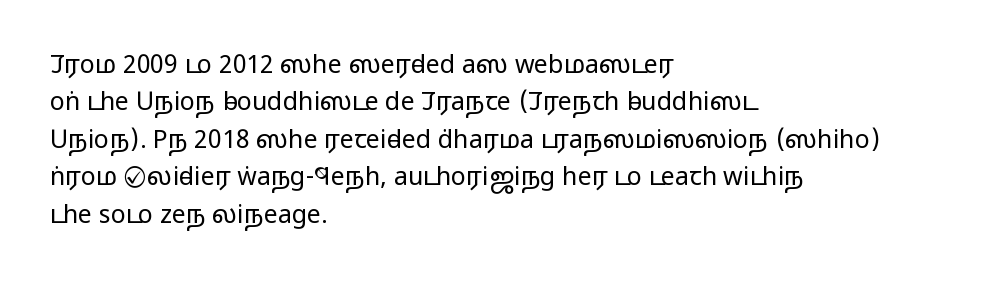
The image shows 25 px text type, upright; set left-aligned, normal line spacing (1.5x), normal letter spacing, not underlined.
